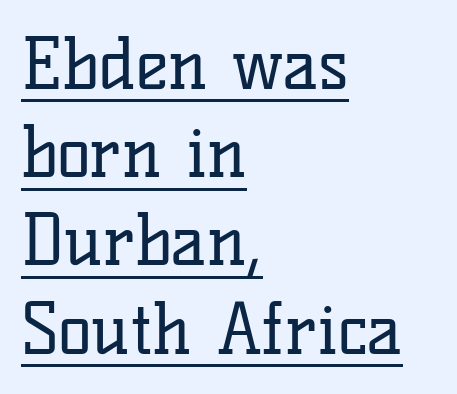
{"serif": "yes", "italic": "no", "bold": "no", "weight": "regular", "width": "normal", "stroke_contrast": "low", "x_height": "medium", "monospaced": "no", "underline": "yes", "align": "left", "line_spacing": "normal", "line_spacing_ratio": 1.26, "letter_spacing": "normal", "letter_spacing_em": 0.0, "glyph_px": 70}
